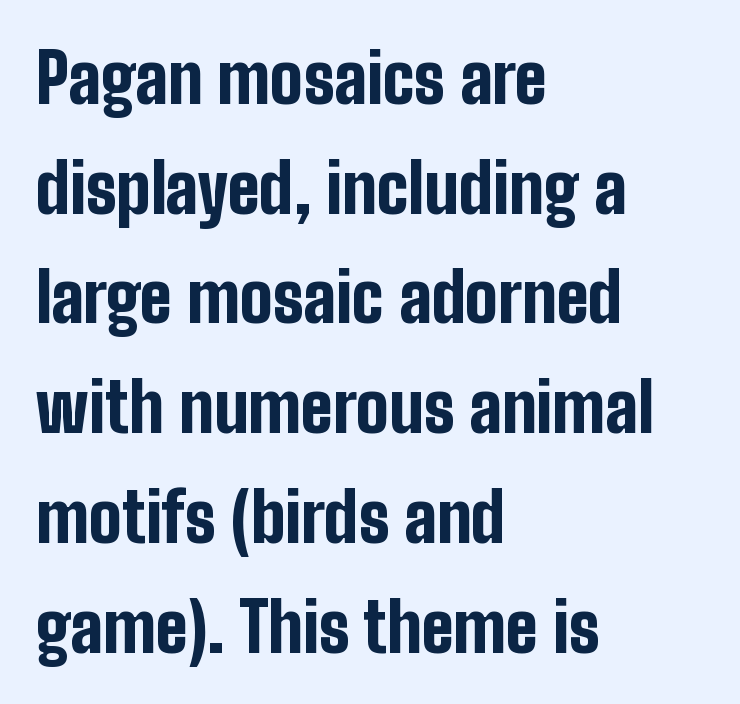
{"serif": "no", "italic": "no", "bold": "yes", "weight": "bold", "width": "condensed", "stroke_contrast": "low", "x_height": "medium", "monospaced": "no", "underline": "no", "align": "left", "line_spacing": "normal", "line_spacing_ratio": 1.59, "letter_spacing": "normal", "letter_spacing_em": 0.0, "glyph_px": 69}
